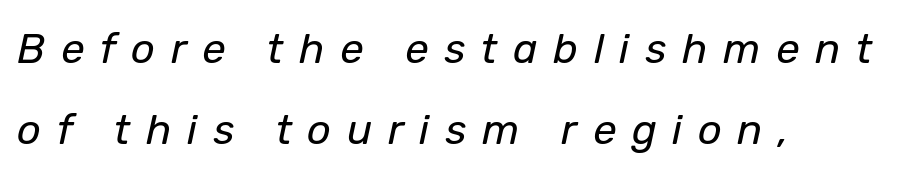
The image shows 42 px regular-weight type, italic (leaning right); set left-aligned, loose line spacing (1.92x), unusually wide letter spacing (+0.37 em), not underlined; low stroke contrast and a medium x-height.
